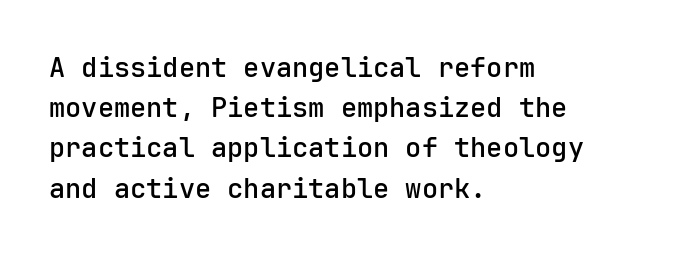
The image shows 27 px text type, upright; set left-aligned, normal line spacing (1.49x), normal letter spacing, not underlined.
